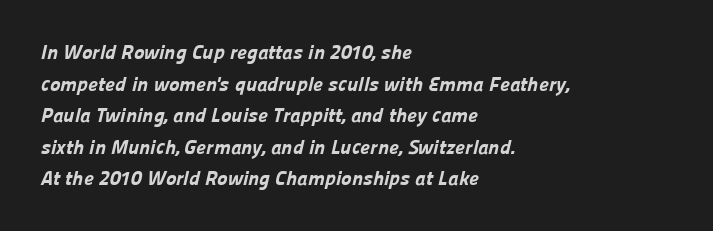
{"bold": "yes", "underline": "no", "align": "left", "line_spacing": "normal", "line_spacing_ratio": 1.58, "letter_spacing": "normal", "letter_spacing_em": 0.0, "glyph_px": 20}
